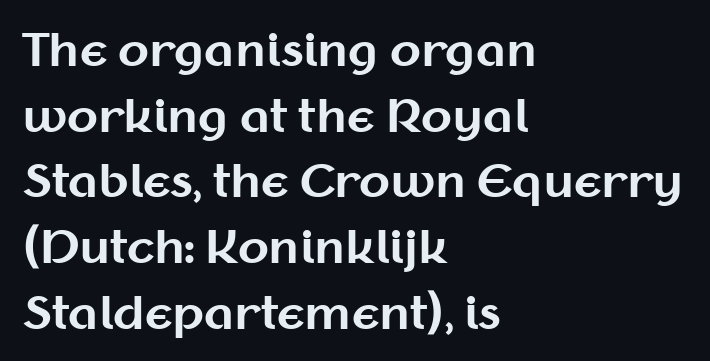
Words appear dense and cohesive because spacing is normal. This sample is left-justified, so line endings fall wherever the words run out. The letters advance in unequal steps, a hallmark of proportional type. Vertically, the passage feels balanced, rows spaced as you'd expect. Unlike italic type, these characters show no tilt at all. The passage shown is typeset with a sans-serif family.
